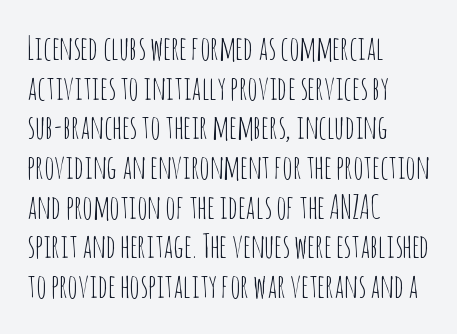
{"serif": "no", "italic": "no", "bold": "no", "weight": "thin", "width": "condensed", "stroke_contrast": "low", "x_height": "large", "monospaced": "no", "underline": "no", "align": "left", "line_spacing_ratio": 1.24, "letter_spacing": "normal", "letter_spacing_em": 0.0, "glyph_px": 32}
